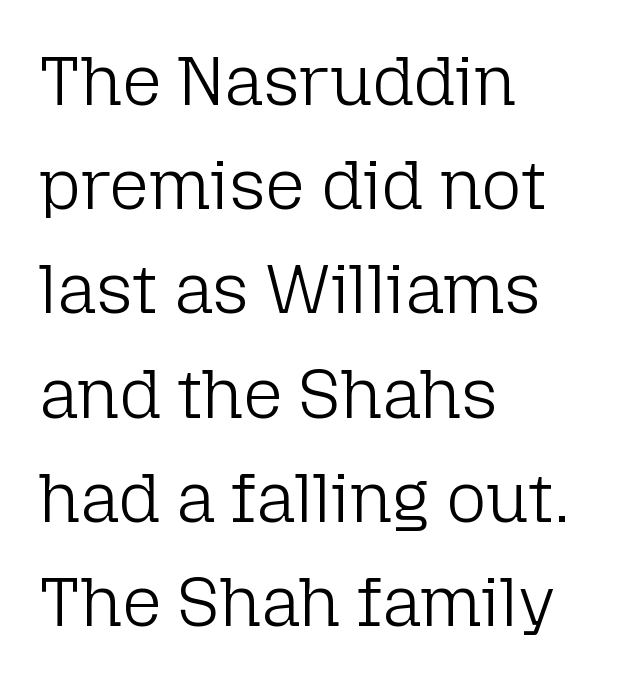
In terms of letterform style, serifs are entirely absent. Character widths vary here, with narrow letters taking less room than wide ones. These glyphs show unthickened strokes, regular width or finer. Observe the ordinary spacing: letters are neighbours, not strangers.
